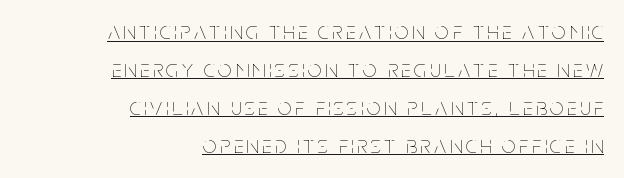
{"italic": "no", "bold": "no", "underline": "yes", "align": "right", "line_spacing": "normal", "line_spacing_ratio": 1.58, "glyph_px": 24}
